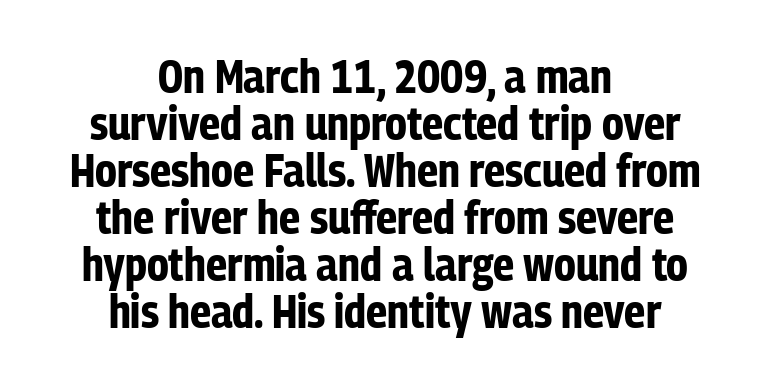
Each row of text sits above clean, open space. Type style note: lacks serifs. Regarding leading, the lines here are crowded together. Strokes here are thick enough to call this a true bold. The letters stand straight up with perfectly vertical stems.
